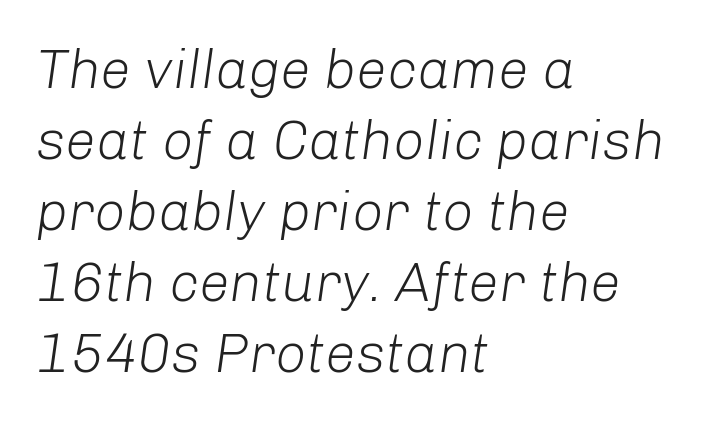
Line beginnings align vertically; line endings do not. This block has exactly the height ordinary leading produces. No extra ink here — the face is not bold. Clear beneath every line of the passage. Varying glyph widths throughout — classic text-font behaviour. Would a proofreader flag this as italicized? Yes.
